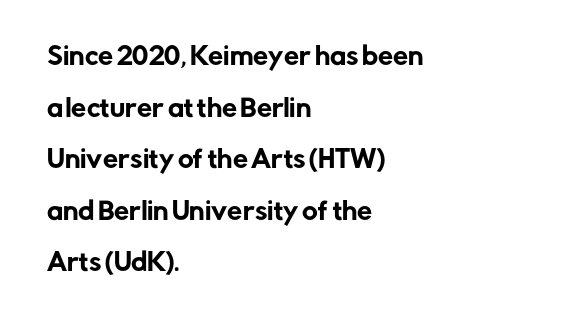
{"italic": "no", "underline": "no", "align": "left", "line_spacing": "loose", "line_spacing_ratio": 2.15, "letter_spacing": "normal", "letter_spacing_em": 0.0, "glyph_px": 24}
